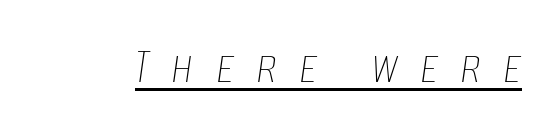
The rendering inserts visible extra space after every character. If you drew a line through each stem, it would be angled. Notice how a bar underscores the lettering throughout. The letterforms sit at book weight or below. You could not count columns in this text — the font is proportionally spaced.
